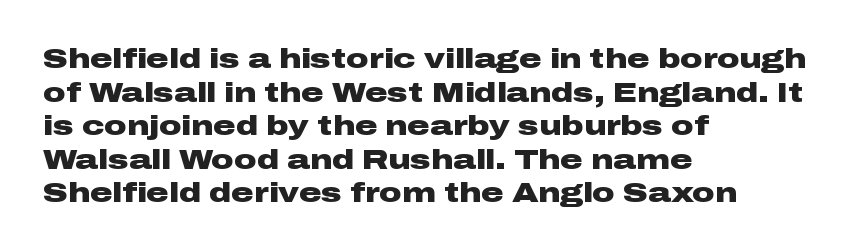
{"serif": "no", "italic": "no", "bold": "yes", "weight": "heavy", "width": "wide", "stroke_contrast": "low", "x_height": "medium", "monospaced": "no", "underline": "no", "align": "left", "line_spacing_ratio": 1.2, "letter_spacing": "normal", "letter_spacing_em": 0.0, "glyph_px": 28}
